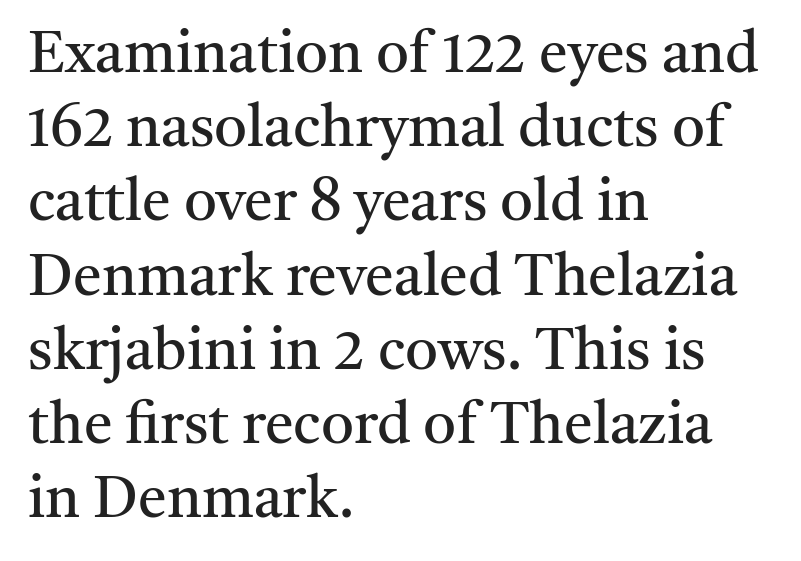
{"serif": "yes", "italic": "no", "bold": "no", "weight": "regular", "width": "normal", "stroke_contrast": "medium", "x_height": "medium", "monospaced": "no", "underline": "no", "align": "left", "line_spacing": "normal", "line_spacing_ratio": 1.28, "letter_spacing": "normal", "letter_spacing_em": 0.0, "glyph_px": 58}
